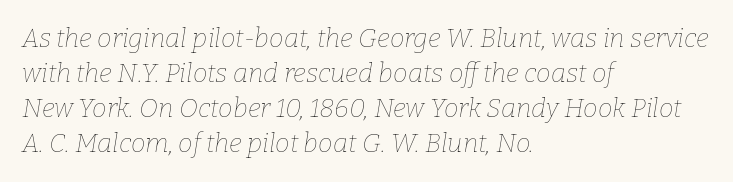
The image shows 26 px text type, italic (leaning right); set left-aligned, normal line spacing (1.35x), normal letter spacing, not underlined.
